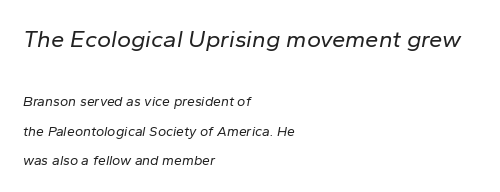
Which margin do the lines hug? The left one — the right edge is uneven. In this sample the first text group is rendered at the bigger scale. If you drew a line through each stem, it would be angled. The line-height multiplier appears high, well above default. The space directly below the letters is spotless. Each word holds together tightly as a unit, with standard inter-letter gaps.
